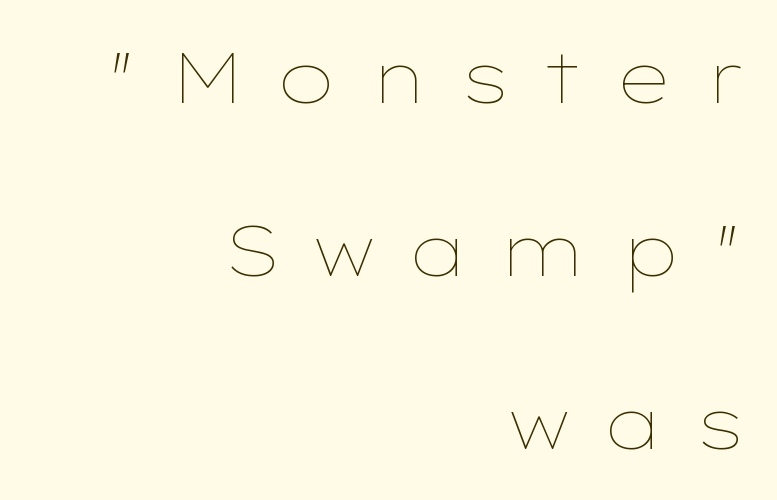
Q: Is the text bold? A: No.
Q: Is the text italic (slanted)? A: No, it is upright.
Q: Is the text underlined? A: No.
Q: How is the paragraph aligned? A: Right-aligned.
Q: Is the spacing between letters normal or unusually wide? A: Unusually wide.
Q: Is the spacing between lines tight, normal or loose? A: Loose.
Q: Width (condensed, normal, or wide)? A: Wide.
Q: Stroke contrast? A: Low.
Q: x-height? A: Medium.
Q: Monospaced? A: No.
